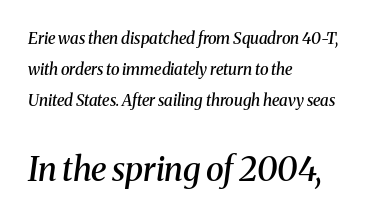
The image shows 33 px semibold serif type, italic (leaning right); set left-aligned, loose line spacing (1.95x), normal letter spacing, not underlined; the second (bottom) block is 2.06x larger; medium stroke contrast and a medium x-height.
